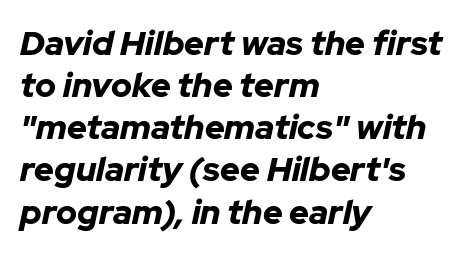
{"italic": "yes", "lean": "right", "slant_degrees": 12, "bold": "yes", "weight": "bold", "width": "normal", "stroke_contrast": "low", "x_height": "medium", "monospaced": "no", "underline": "no", "align": "left", "line_spacing_ratio": 1.24, "letter_spacing": "normal", "letter_spacing_em": 0.0, "glyph_px": 34}
